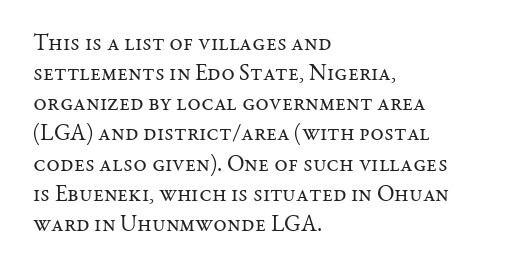
The image shows 23 px text type, upright; set left-aligned, normal line spacing (1.31x), normal letter spacing, not underlined.
